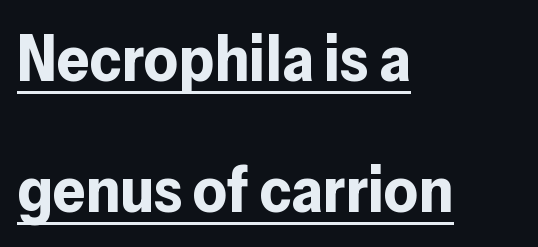
Check the space under the baseline: a stroke is drawn there. One glance says open: line gaps are wider than usual. The type is set solid horizontally, with unmodified tracking. Looks like regular typesetting: each glyph gets only the width it needs. These lines stack with their left ends in a neat column.
